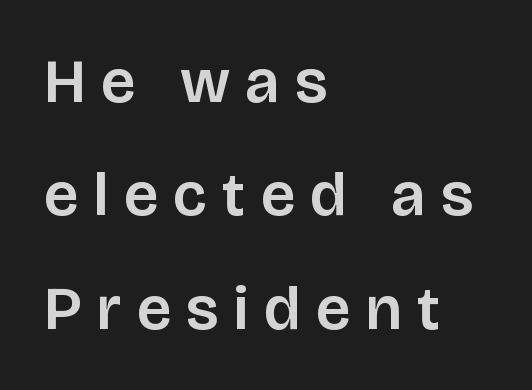
The text block is weighted toward the left margin, trailing off unevenly rightward. Nothing sits at the stroke ends, so this counts as sans-serif. The letters advance in unequal steps, a hallmark of proportional type. The gap between lines stays unmarked. Notice how the stems are strictly vertical — no italics here. The tracking reads as deliberately expanded to a designer's eye.
